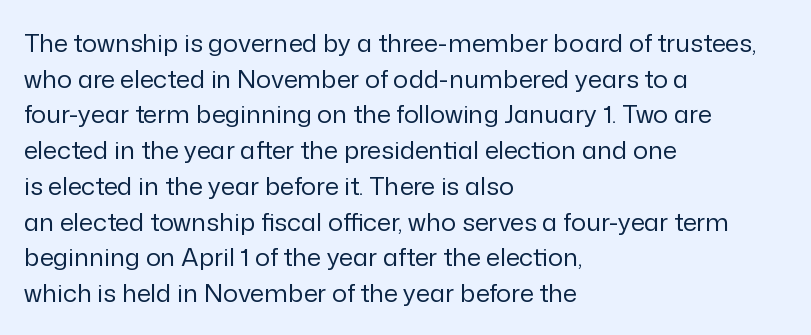
Q: Is the text bold? A: No.
Q: Is the text italic (slanted)? A: No, it is upright.
Q: Is the text underlined? A: No.
Q: How is the paragraph aligned? A: Left-aligned.
Q: Is the spacing between letters normal or unusually wide? A: Normal.
Q: Is the spacing between lines tight, normal or loose? A: Normal.
